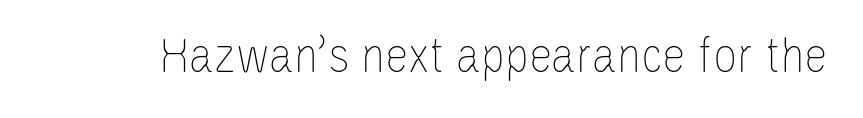
The image shows 53 px thin, condensed type, upright; set normal letter spacing, not underlined; low stroke contrast and a large x-height.
